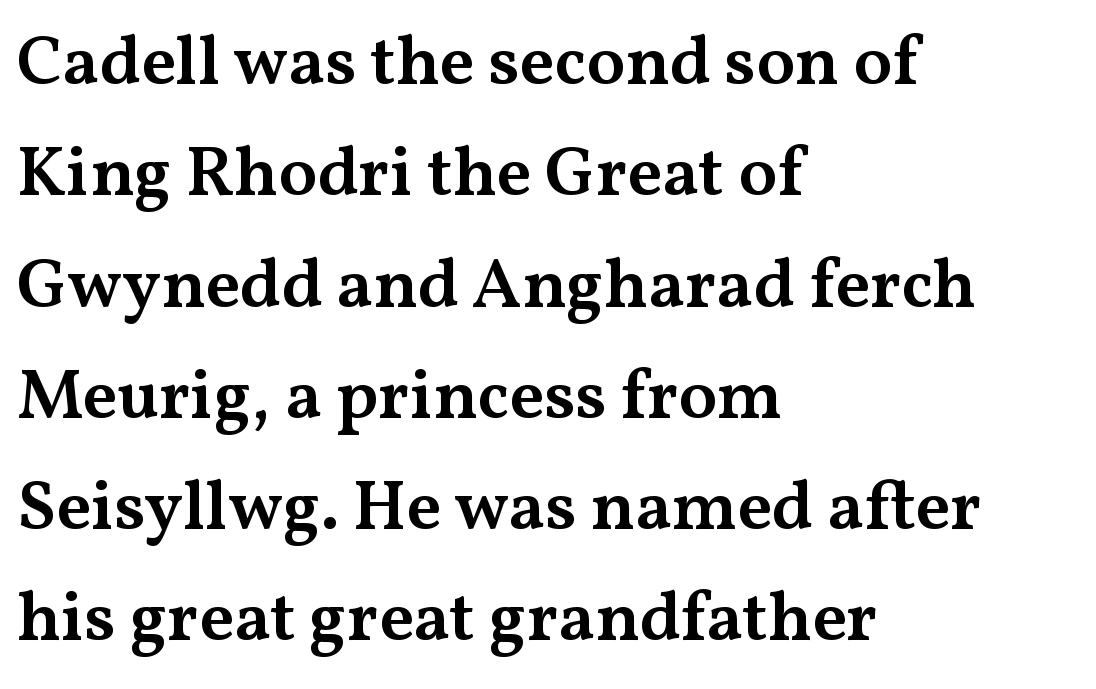
The paragraph shown leans on its left margin. Is this a fixed-width face? No — the glyphs have proportional, varying widths. The foot of each line stays bare and open. Strokes here are thickened, but only to semibold level.
